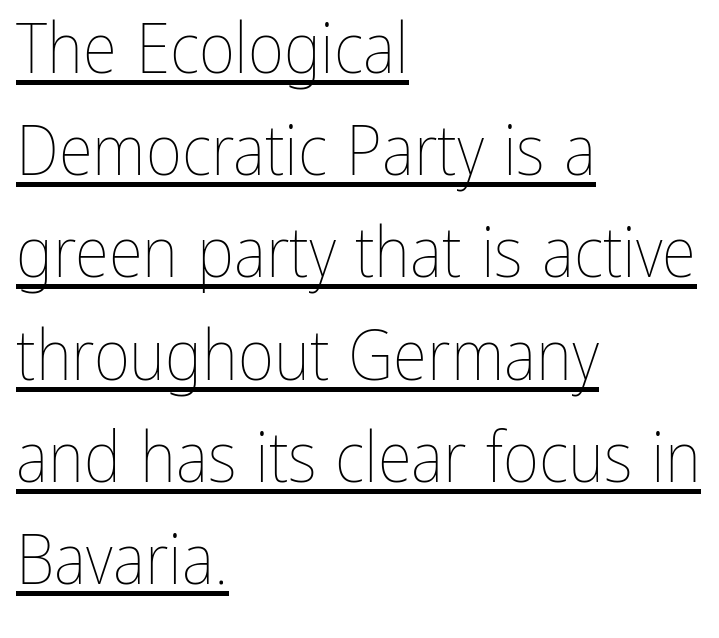
The image shows 70 px thin, condensed type, upright; set left-aligned, normal line spacing (1.46x), normal letter spacing, underlined; low stroke contrast and a medium x-height.
